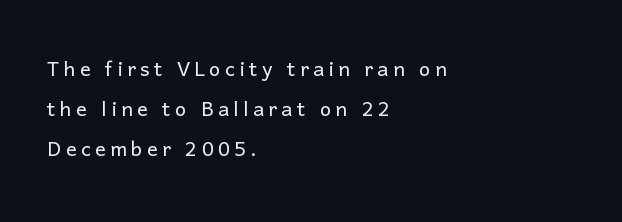
The image shows 27 px text type, upright; set left-aligned, normal line spacing (1.49x), not underlined.
